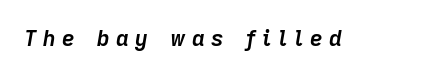
Q: Is the text bold? A: Yes.
Q: Is the text italic (slanted)? A: Yes, it leans right by about 9 degrees.
Q: Is the text underlined? A: No.
Q: Is the spacing between letters normal or unusually wide? A: Unusually wide.
